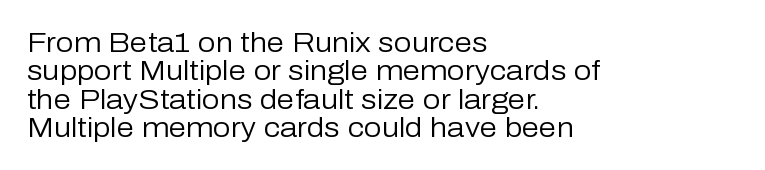
The image shows 28 px regular-weight sans-serif type, upright; set left-aligned, tight line spacing (1.01x), normal letter spacing, not underlined; low stroke contrast and a medium x-height.
